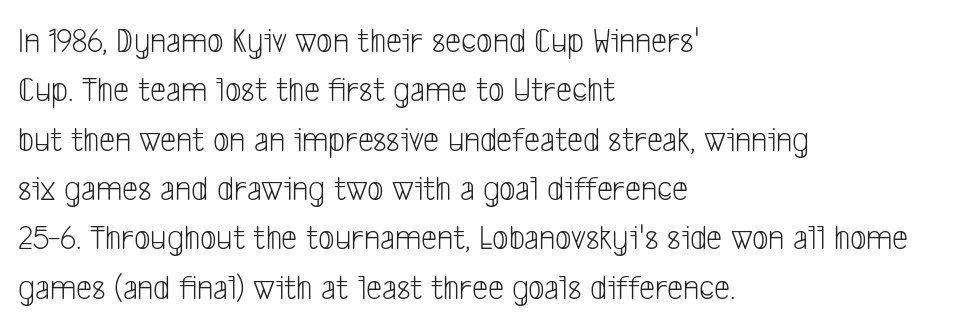
{"serif": "no", "bold": "no", "weight": "light", "width": "condensed", "stroke_contrast": "low", "x_height": "medium", "monospaced": "no", "underline": "no", "align": "left", "line_spacing": "normal", "line_spacing_ratio": 1.37, "letter_spacing": "normal", "letter_spacing_em": 0.0, "glyph_px": 36}
